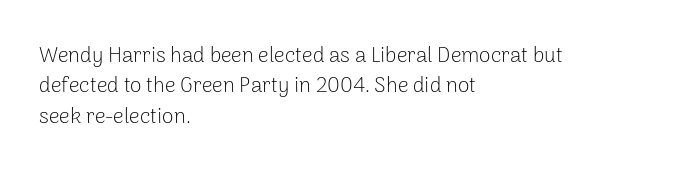
The image shows 21 px text type, upright; set left-aligned, normal line spacing (1.45x), normal letter spacing, not underlined.
